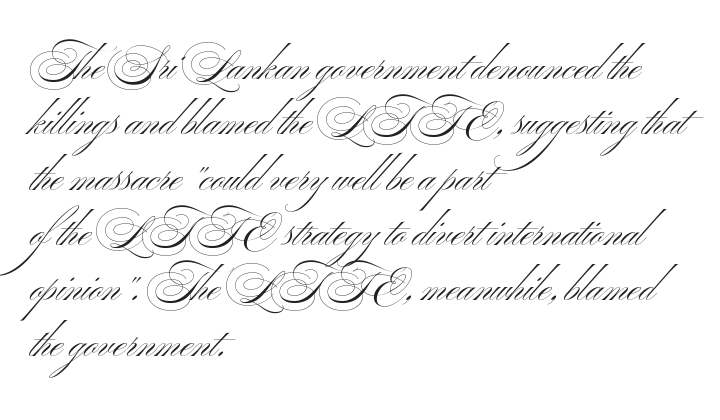
Q: Is the text bold? A: No.
Q: Is the text italic (slanted)? A: Yes.
Q: Is the typeface a serif or a sans-serif typeface? A: Sans-serif.
Q: Is the text underlined? A: No.
Q: How is the paragraph aligned? A: Left-aligned.
Q: Is the spacing between letters normal or unusually wide? A: Normal.
Q: Is the spacing between lines tight, normal or loose? A: Normal.
Q: Width (condensed, normal, or wide)? A: Wide.
Q: Stroke contrast? A: Medium.
Q: x-height? A: Small.
Q: Monospaced? A: No.
